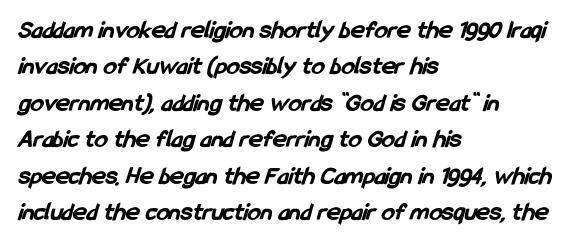
{"bold": "yes", "underline": "no", "align": "left", "line_spacing": "normal", "line_spacing_ratio": 1.4, "letter_spacing": "normal", "letter_spacing_em": 0.0, "glyph_px": 26}
